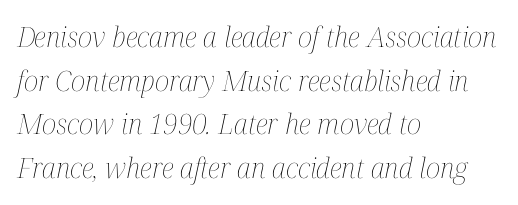
{"italic": "yes", "lean": "right", "slant_degrees": 12, "bold": "no", "weight": "thin", "width": "condensed", "stroke_contrast": "medium", "x_height": "medium", "monospaced": "no", "underline": "no", "align": "left", "line_spacing": "normal", "line_spacing_ratio": 1.56, "letter_spacing": "normal", "letter_spacing_em": 0.0, "glyph_px": 28}
